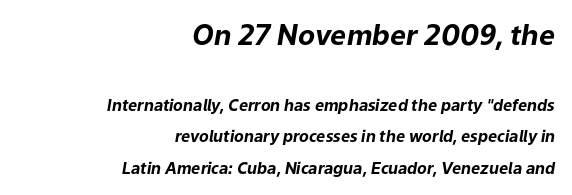
Q: Is the text bold? A: Yes.
Q: Is the text italic (slanted)? A: Yes, it leans right by about 9 degrees.
Q: Is the text underlined? A: No.
Q: How is the paragraph aligned? A: Right-aligned.
Q: Is the spacing between letters normal or unusually wide? A: Normal.
Q: Is the spacing between lines tight, normal or loose? A: Loose.
Q: Which block of text is set in a larger size, the first (top) or the second (bottom)? A: The first (top) one.
Q: Width (condensed, normal, or wide)? A: Normal.
Q: Stroke contrast? A: Low.
Q: x-height? A: Medium.
Q: Monospaced? A: No.
